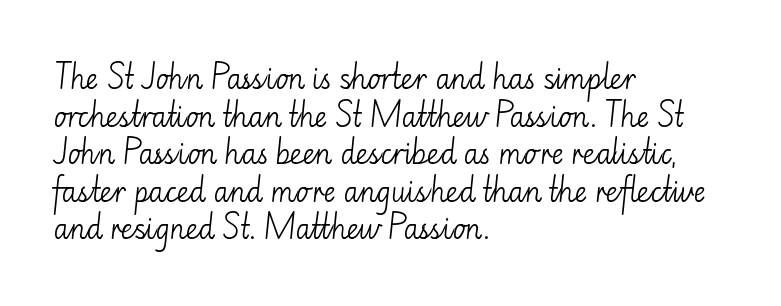
A bare baseline throughout the passage. Inter-character spacing is left at the font's built-in metrics. Vertical spacing — default. The ragged edge is on the right, which tells us the setting is flush left. The font sits on the lighter half of the weight spectrum, regular included.
